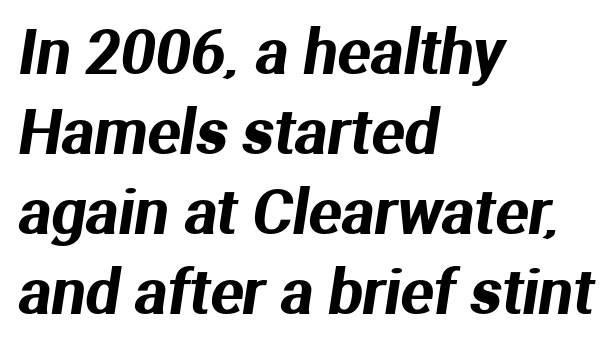
{"serif": "no", "width": "normal", "stroke_contrast": "medium", "x_height": "medium", "monospaced": "no", "underline": "no", "align": "left", "line_spacing": "normal", "line_spacing_ratio": 1.31, "letter_spacing": "normal", "letter_spacing_em": 0.0, "glyph_px": 61}
